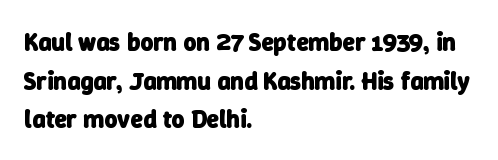
Q: Is the text bold? A: Yes.
Q: Is the text underlined? A: No.
Q: How is the paragraph aligned? A: Left-aligned.
Q: Is the spacing between letters normal or unusually wide? A: Normal.
Q: Is the spacing between lines tight, normal or loose? A: Normal.
